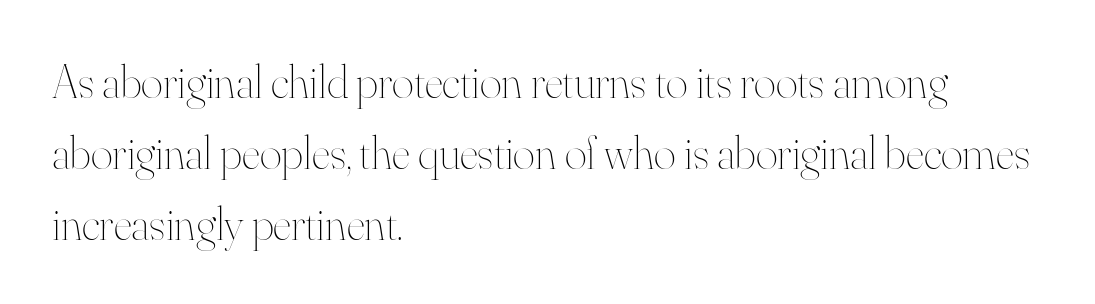
Varying glyph widths throughout — classic text-font behaviour. Alignment: flush left. Counters stay open thanks to moderate or lighter strokes. This sample keeps an unexceptional amount of space between lines. Clear beneath every line of the passage. Italic: no, the glyphs are upright roman.
